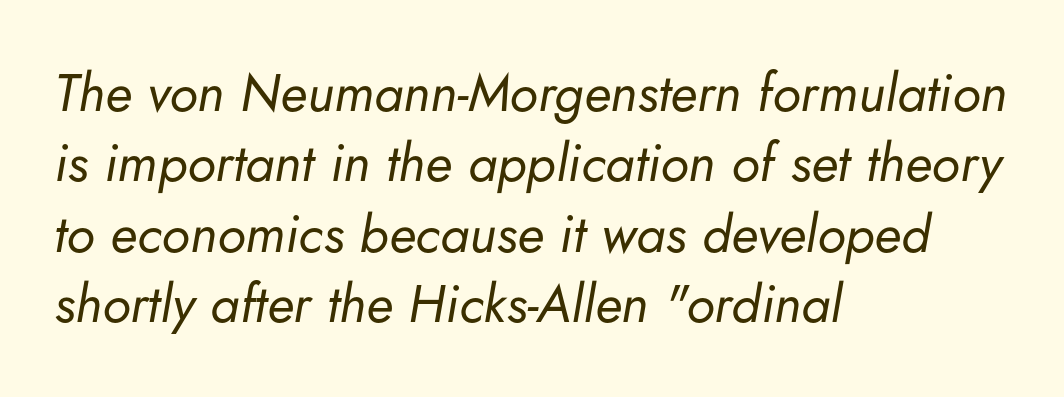
Q: Is the text bold? A: No.
Q: Is the text italic (slanted)? A: Yes, it leans right by about 5 degrees.
Q: Is the text underlined? A: No.
Q: How is the paragraph aligned? A: Left-aligned.
Q: Is the spacing between letters normal or unusually wide? A: Normal.
Q: Is the spacing between lines tight, normal or loose? A: Normal.
Q: Width (condensed, normal, or wide)? A: Normal.
Q: Stroke contrast? A: Low.
Q: x-height? A: Small.
Q: Monospaced? A: No.
